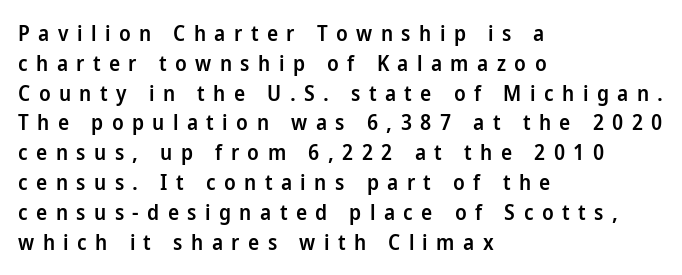
Q: Is the text bold? A: Semi-bold.
Q: Is the text italic (slanted)? A: No, it is upright.
Q: Is the text underlined? A: No.
Q: How is the paragraph aligned? A: Left-aligned.
Q: Is the spacing between letters normal or unusually wide? A: Unusually wide.
Q: Is the spacing between lines tight, normal or loose? A: Normal.
